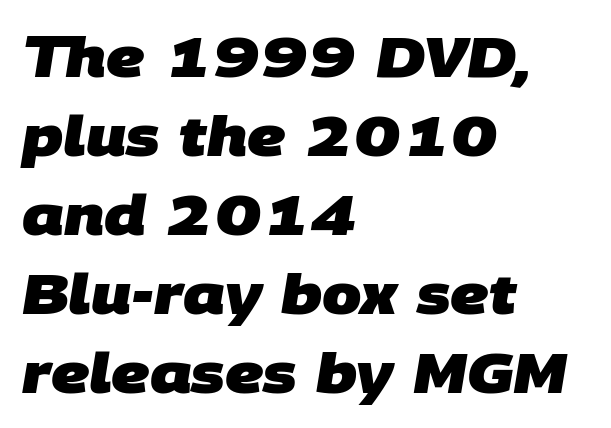
Proportional: the letters do not fall into vertical columns. Does the copy run flush right? No — it runs flush left. Letters rest on an invisible, unmarked baseline. The vertical gap from one line to the next is medium.
